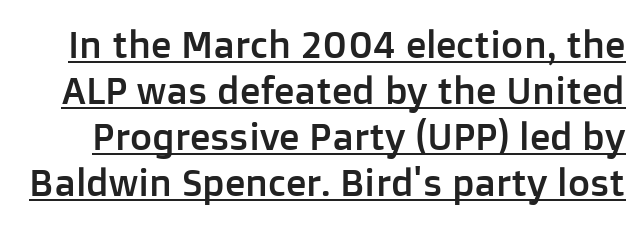
{"serif": "no", "italic": "no", "width": "normal", "stroke_contrast": "low", "x_height": "medium", "monospaced": "no", "underline": "yes", "line_spacing_ratio": 1.21, "letter_spacing": "normal", "letter_spacing_em": 0.0, "glyph_px": 38}
